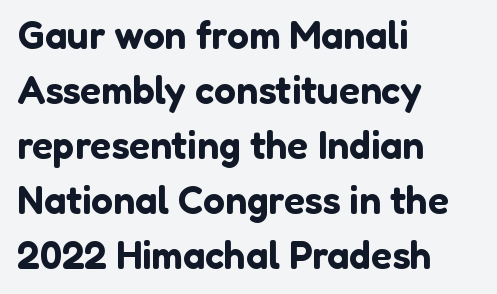
The image shows 39 px sans-serif type, upright; set left-aligned, normal line spacing (1.41x), normal letter spacing, not underlined; low stroke contrast and a medium x-height.
